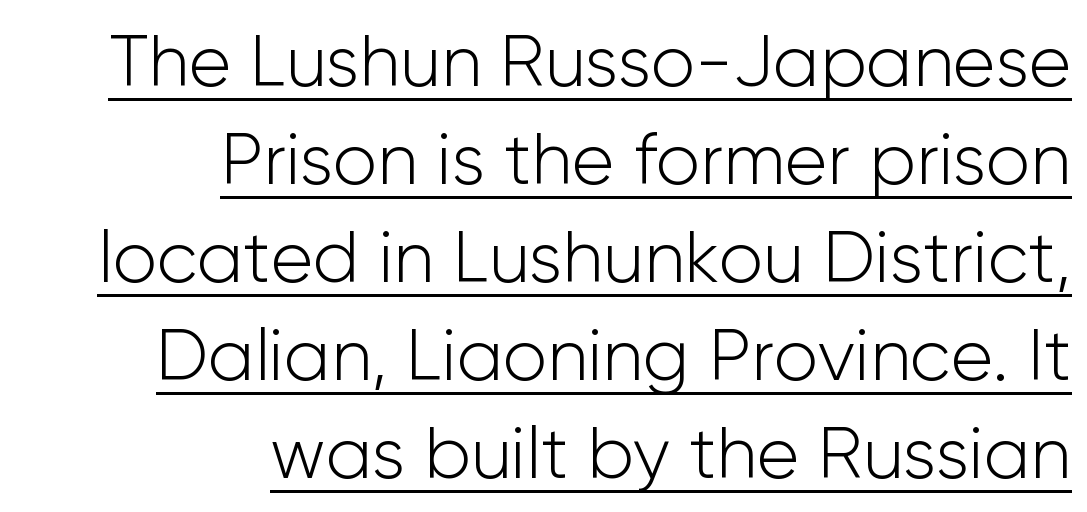
Q: Is the text bold? A: No.
Q: Is the text italic (slanted)? A: No, it is upright.
Q: Is the typeface a serif or a sans-serif typeface? A: Sans-serif.
Q: Is the text underlined? A: Yes.
Q: How is the paragraph aligned? A: Right-aligned.
Q: Is the spacing between letters normal or unusually wide? A: Normal.
Q: Is the spacing between lines tight, normal or loose? A: Normal.
Q: Width (condensed, normal, or wide)? A: Normal.
Q: Stroke contrast? A: Low.
Q: x-height? A: Medium.
Q: Monospaced? A: No.
